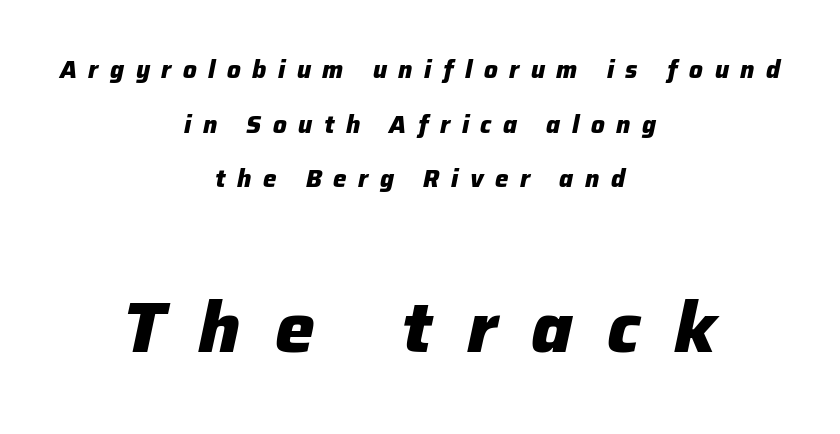
The image shows 71 px heavy type, italic (leaning right); set centered, loose line spacing (2.28x), unusually wide letter spacing (+0.48 em), not underlined; the second (bottom) block is 2.96x larger; low stroke contrast and a medium x-height.
